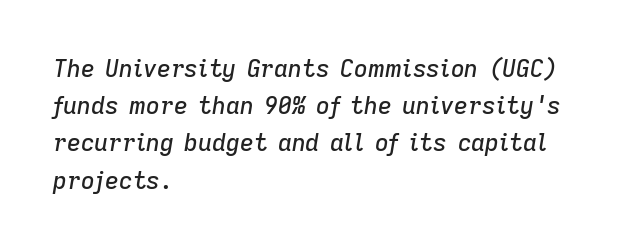
The image shows 24 px text type, italic (leaning right); set left-aligned, normal line spacing (1.55x), normal letter spacing, not underlined.
